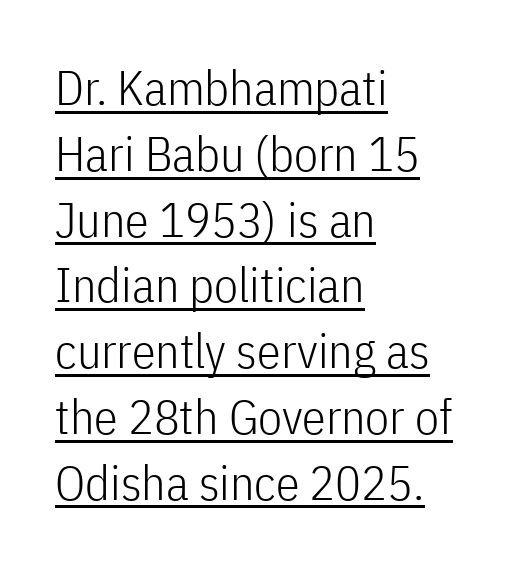
Q: Is the text bold? A: No.
Q: Is the text italic (slanted)? A: No, it is upright.
Q: Is the typeface a serif or a sans-serif typeface? A: Sans-serif.
Q: Is the text underlined? A: Yes.
Q: How is the paragraph aligned? A: Left-aligned.
Q: Is the spacing between letters normal or unusually wide? A: Normal.
Q: Is the spacing between lines tight, normal or loose? A: Normal.
Q: Width (condensed, normal, or wide)? A: Condensed.
Q: Stroke contrast? A: Low.
Q: x-height? A: Medium.
Q: Monospaced? A: No.
